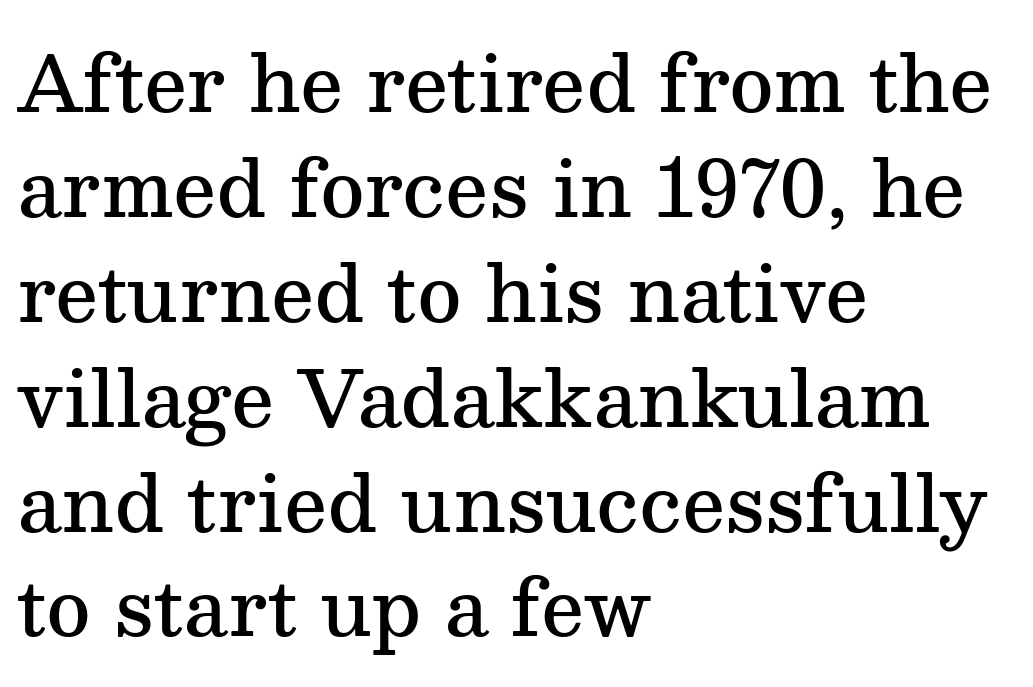
Q: Is the text bold? A: Semi-bold.
Q: Is the text italic (slanted)? A: No, it is upright.
Q: Is the typeface a serif or a sans-serif typeface? A: Serif.
Q: Is the text underlined? A: No.
Q: How is the paragraph aligned? A: Left-aligned.
Q: Is the spacing between letters normal or unusually wide? A: Normal.
Q: Is the spacing between lines tight, normal or loose? A: Normal.
Q: Width (condensed, normal, or wide)? A: Normal.
Q: Stroke contrast? A: Medium.
Q: x-height? A: Medium.
Q: Monospaced? A: No.
